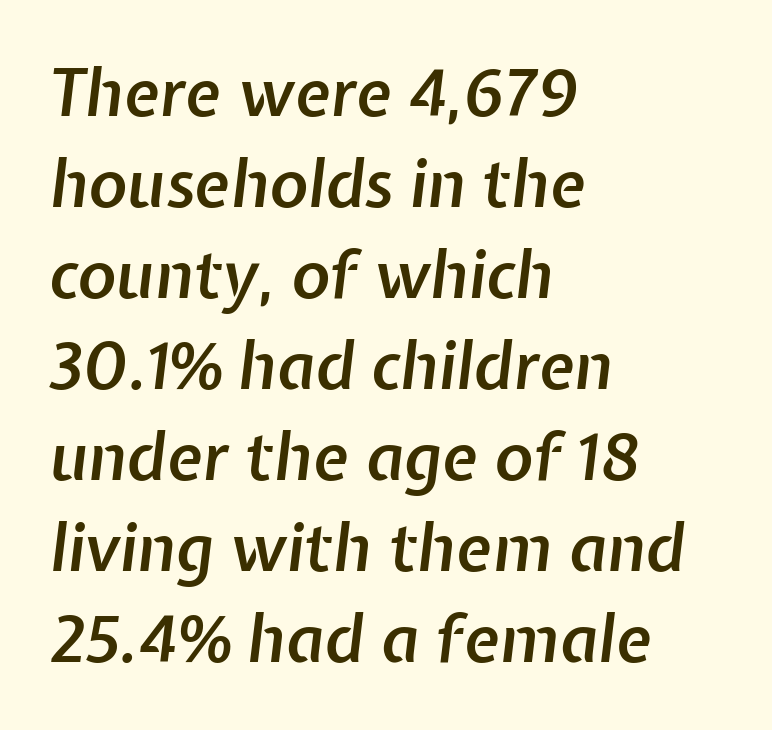
Q: Is the text bold? A: Semi-bold.
Q: Is the text italic (slanted)? A: Yes, it leans right by about 7 degrees.
Q: Is the text underlined? A: No.
Q: How is the paragraph aligned? A: Left-aligned.
Q: Is the spacing between letters normal or unusually wide? A: Normal.
Q: Is the spacing between lines tight, normal or loose? A: Normal.
Q: Width (condensed, normal, or wide)? A: Normal.
Q: Stroke contrast? A: Low.
Q: x-height? A: Medium.
Q: Monospaced? A: No.
